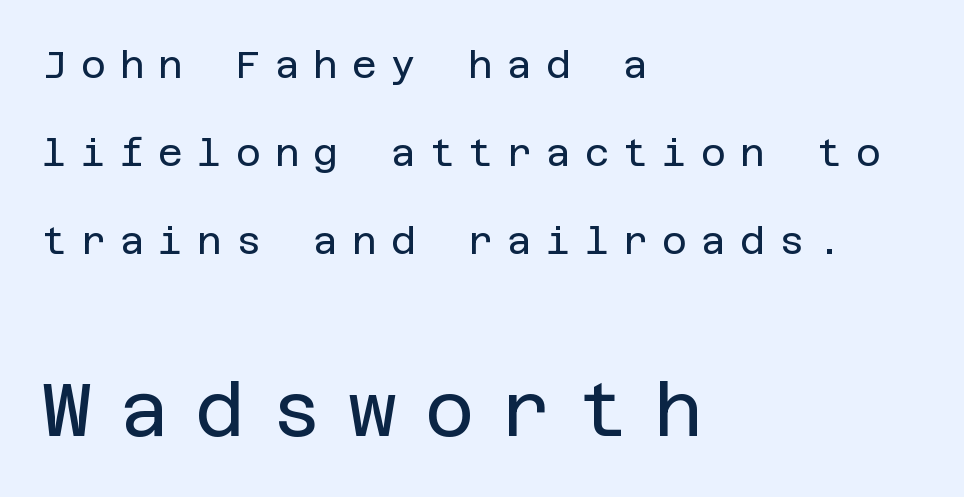
Q: Is the text bold? A: No.
Q: Is the text italic (slanted)? A: No, it is upright.
Q: Is the typeface a serif or a sans-serif typeface? A: Sans-serif.
Q: Is the text underlined? A: No.
Q: How is the paragraph aligned? A: Left-aligned.
Q: Is the spacing between letters normal or unusually wide? A: Unusually wide.
Q: Is the spacing between lines tight, normal or loose? A: Loose.
Q: Which block of text is set in a larger size, the first (top) or the second (bottom)? A: The second (bottom) one.
Q: Width (condensed, normal, or wide)? A: Normal.
Q: Stroke contrast? A: Low.
Q: x-height? A: Large.
